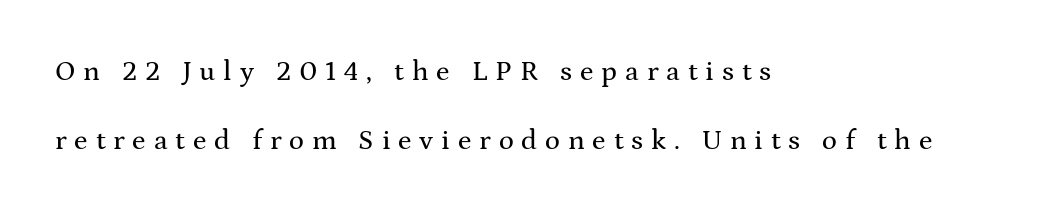
The image shows 28 px wide serif type, upright; set left-aligned, loose line spacing (2.46x), unusually wide letter spacing (+0.28 em), not underlined; medium stroke contrast and a medium x-height.
